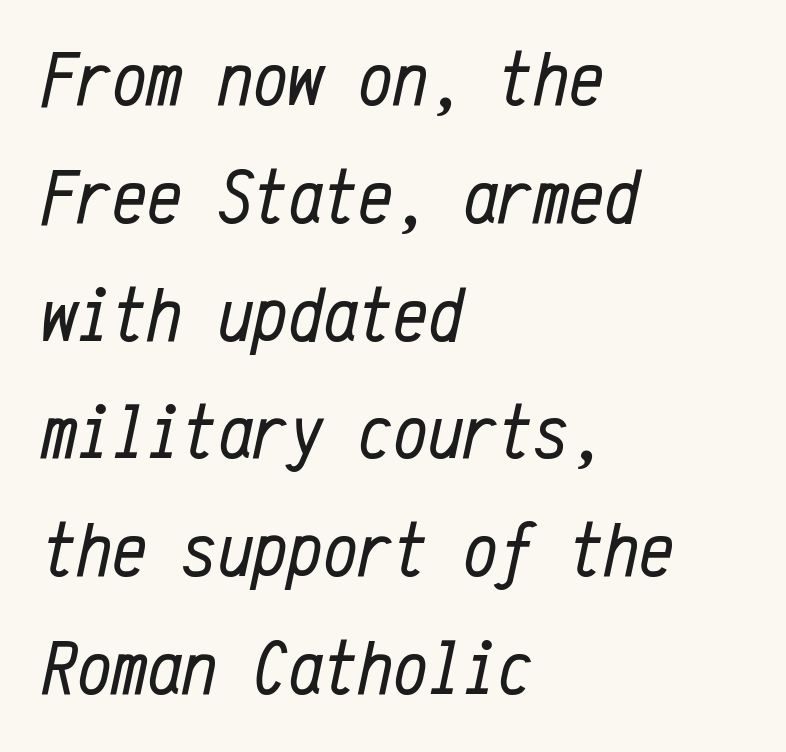
The image shows 78 px regular-weight, condensed type, italic (leaning right), monospaced; set left-aligned, normal line spacing (1.51x), normal letter spacing, not underlined; low stroke contrast and a medium x-height.
